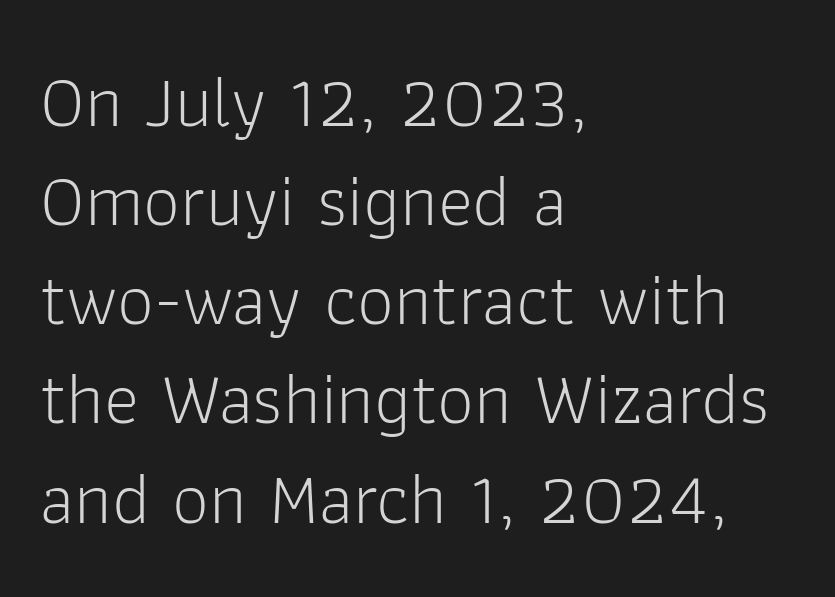
{"serif": "no", "italic": "no", "bold": "no", "weight": "light", "width": "normal", "stroke_contrast": "low", "x_height": "medium", "monospaced": "no", "underline": "no", "align": "left", "line_spacing": "normal", "line_spacing_ratio": 1.34, "letter_spacing": "normal", "letter_spacing_em": 0.0, "glyph_px": 74}
